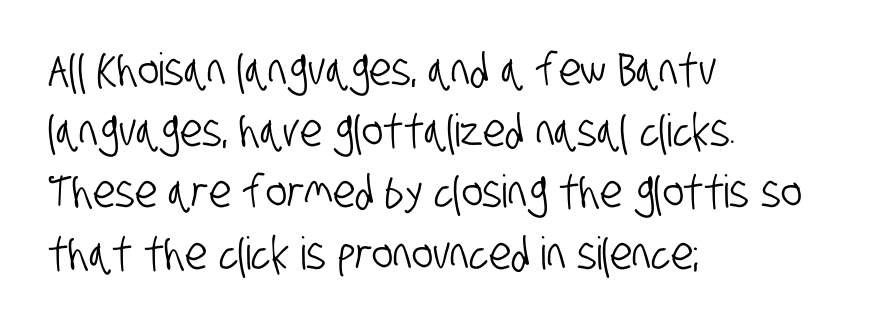
Q: Is the typeface a serif or a sans-serif typeface? A: Sans-serif.
Q: Is the text underlined? A: No.
Q: How is the paragraph aligned? A: Left-aligned.
Q: Is the spacing between letters normal or unusually wide? A: Normal.
Q: Is the spacing between lines tight, normal or loose? A: Normal.
Q: Width (condensed, normal, or wide)? A: Condensed.
Q: Stroke contrast? A: Low.
Q: x-height? A: Large.
Q: Monospaced? A: No.
